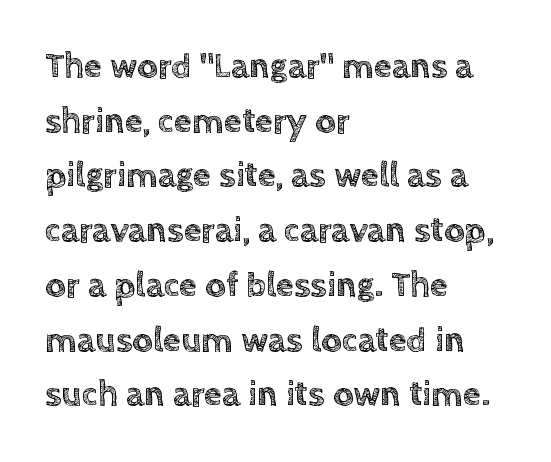
These lines keep a tight, regular rhythm from letter to letter. Layout note: lines flush left. This block has exactly the height ordinary leading produces. Honestly, there is no underline to notice here at all.
